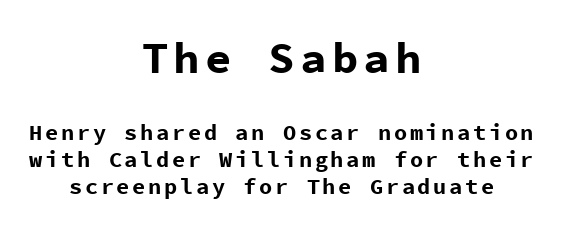
Q: Is the text bold? A: Yes.
Q: Is the text italic (slanted)? A: No, it is upright.
Q: Is the typeface a serif or a sans-serif typeface? A: Sans-serif.
Q: Is the text underlined? A: No.
Q: How is the paragraph aligned? A: Centered.
Q: Which block of text is set in a larger size, the first (top) or the second (bottom)? A: The first (top) one.
Q: Width (condensed, normal, or wide)? A: Normal.
Q: Stroke contrast? A: Low.
Q: x-height? A: Medium.
Q: Monospaced? A: Yes.
